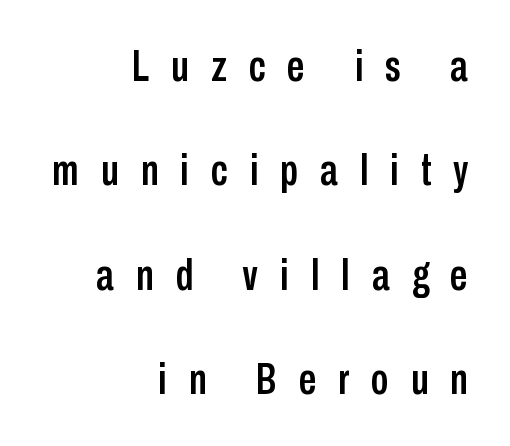
Q: Is the text italic (slanted)? A: No, it is upright.
Q: Is the typeface a serif or a sans-serif typeface? A: Sans-serif.
Q: Is the text underlined? A: No.
Q: How is the paragraph aligned? A: Right-aligned.
Q: Is the spacing between letters normal or unusually wide? A: Unusually wide.
Q: Is the spacing between lines tight, normal or loose? A: Loose.
Q: Width (condensed, normal, or wide)? A: Condensed.
Q: Stroke contrast? A: Low.
Q: x-height? A: Medium.
Q: Monospaced? A: No.
